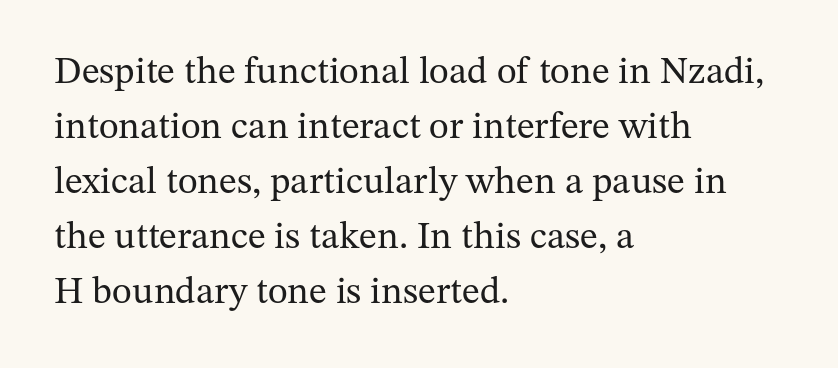
Q: Is the text bold? A: No.
Q: Is the text italic (slanted)? A: No, it is upright.
Q: Is the typeface a serif or a sans-serif typeface? A: Serif.
Q: Is the text underlined? A: No.
Q: How is the paragraph aligned? A: Left-aligned.
Q: Is the spacing between letters normal or unusually wide? A: Normal.
Q: Is the spacing between lines tight, normal or loose? A: Normal.
Q: Width (condensed, normal, or wide)? A: Normal.
Q: Stroke contrast? A: Medium.
Q: x-height? A: Medium.
Q: Monospaced? A: No.
